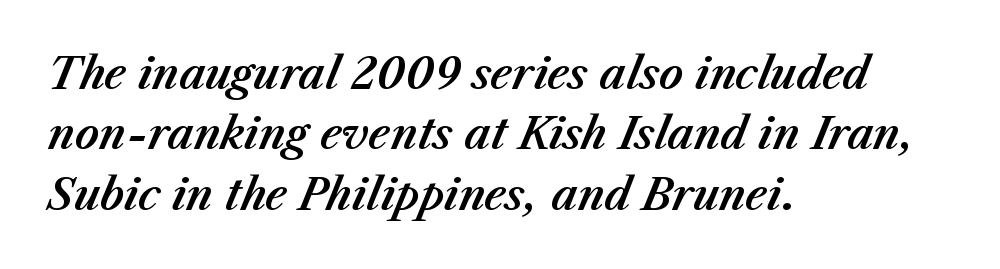
Just letters on the line, the space beneath them empty. Each line starts at the same left margin while the right side varies. These lines are rendered in a variable-pitch font. In terms of leading, this rendering sits right in the middle. Does extra space separate the letters? No, they use regular spacing. Emphasis-style slanted type is in use.
